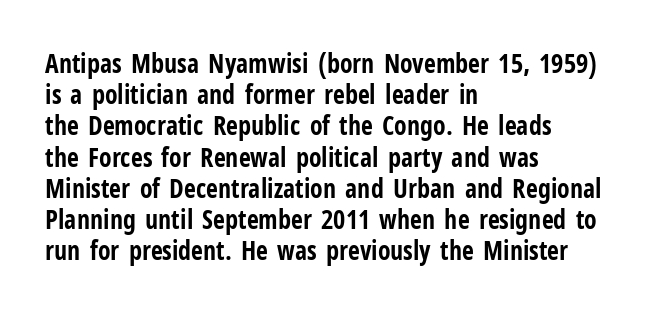
{"italic": "no", "bold": "yes", "underline": "no", "align": "left", "line_spacing_ratio": 1.2, "letter_spacing": "normal", "letter_spacing_em": 0.0, "glyph_px": 26}
